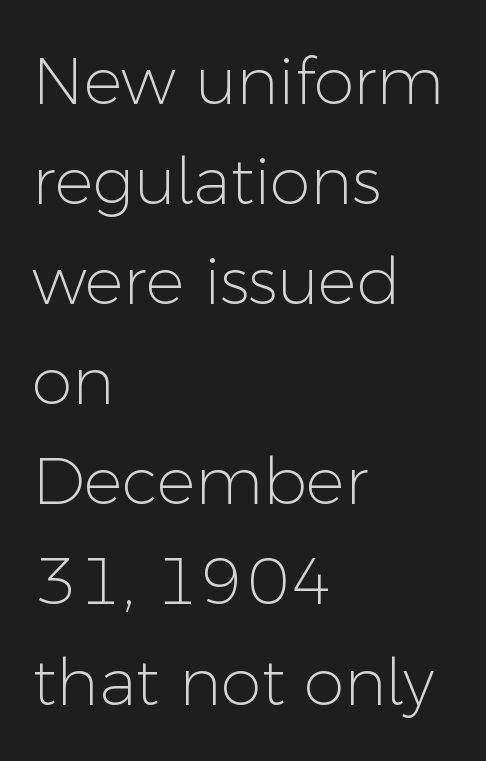
The image shows 65 px light sans-serif type, upright; set left-aligned, normal line spacing (1.54x), normal letter spacing, not underlined; low stroke contrast and a medium x-height.
